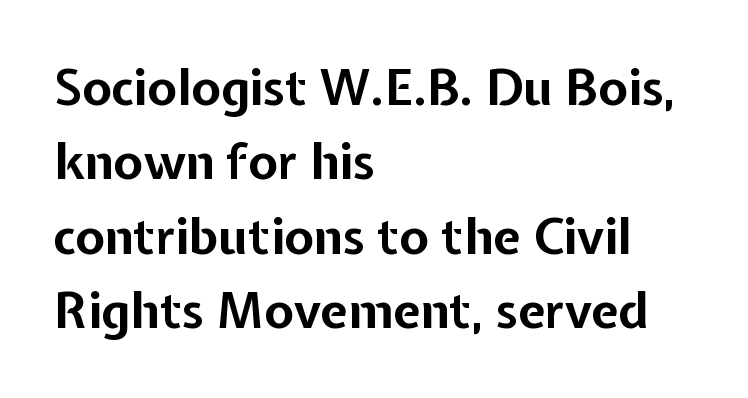
Each letter keeps its own natural width here, so spacing adapts to shape. Every letter is thick-stroked: bold, no question. The lettering holds an erect, upright posture throughout. The vertical gap from one line to the next is medium.
